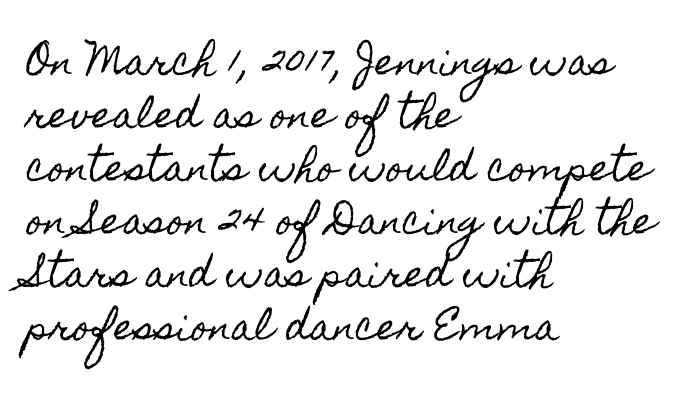
{"width": "condensed", "x_height": "small", "monospaced": "no", "underline": "no", "align": "left", "line_spacing": "normal", "line_spacing_ratio": 1.47, "letter_spacing": "normal", "letter_spacing_em": 0.0, "glyph_px": 36}
